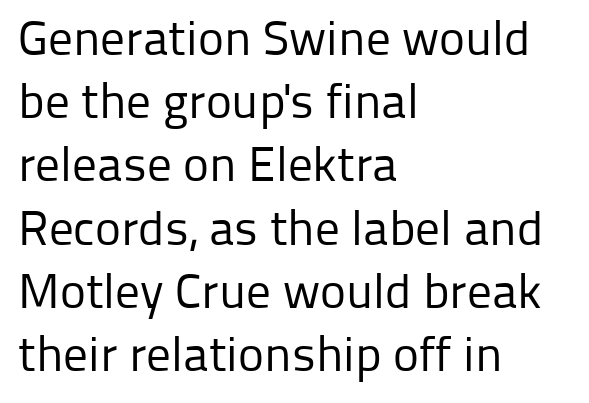
Check under the words: just untouched page. Is this a fixed-width face? No — the glyphs have proportional, varying widths. Is the block centered? No — it sits flush against the left margin. The designer went with a sans here, leaving each stem footless. The lettering stays uniformly vertical, giving the passage a roman look.
